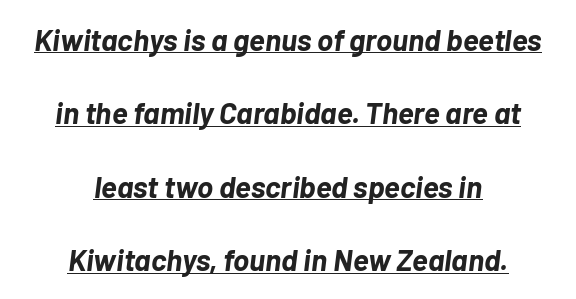
{"italic": "yes", "lean": "right", "slant_degrees": 7, "bold": "yes", "weight": "bold", "width": "normal", "stroke_contrast": "low", "x_height": "medium", "monospaced": "no", "underline": "yes", "align": "center", "line_spacing": "loose", "line_spacing_ratio": 2.45, "letter_spacing": "normal", "letter_spacing_em": 0.0, "glyph_px": 30}
